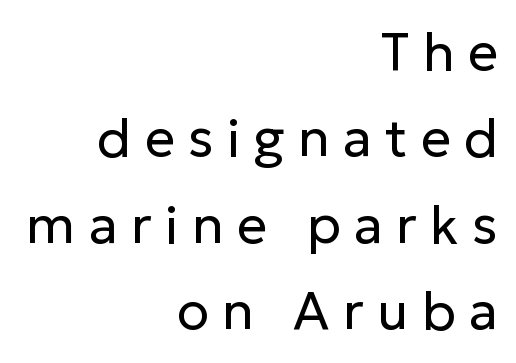
Q: Is the text bold? A: No.
Q: Is the text italic (slanted)? A: No, it is upright.
Q: Is the typeface a serif or a sans-serif typeface? A: Sans-serif.
Q: Is the text underlined? A: No.
Q: How is the paragraph aligned? A: Right-aligned.
Q: Is the spacing between letters normal or unusually wide? A: Unusually wide.
Q: Is the spacing between lines tight, normal or loose? A: Normal.
Q: Width (condensed, normal, or wide)? A: Normal.
Q: Stroke contrast? A: Low.
Q: x-height? A: Medium.
Q: Monospaced? A: No.
